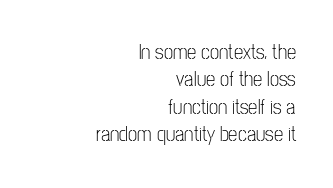
Lines of text with bare space underneath. The line texture is even and compact thanks to regular tracking. No letter is thick-stroked: the sample isn't bold. You can tell it's not italic because the verticals are truly vertical.
